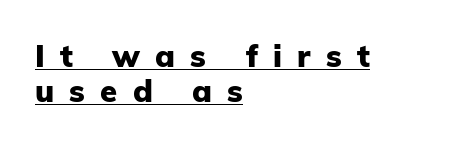
Q: Is the text bold? A: Yes.
Q: Is the text italic (slanted)? A: No, it is upright.
Q: Is the typeface a serif or a sans-serif typeface? A: Sans-serif.
Q: Is the text underlined? A: Yes.
Q: How is the paragraph aligned? A: Left-aligned.
Q: Is the spacing between letters normal or unusually wide? A: Unusually wide.
Q: Is the spacing between lines tight, normal or loose? A: Tight.
Q: Width (condensed, normal, or wide)? A: Normal.
Q: Stroke contrast? A: Low.
Q: x-height? A: Medium.
Q: Monospaced? A: No.
